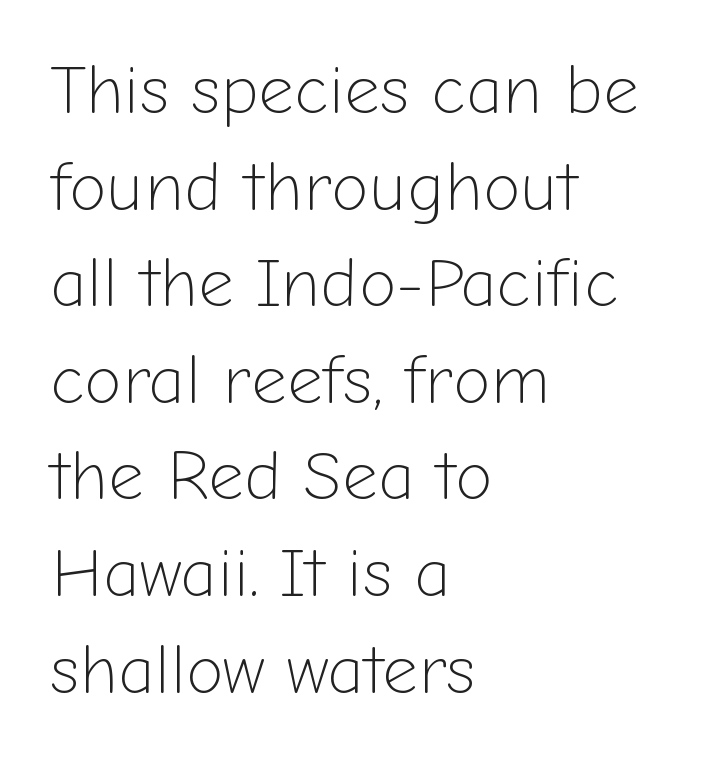
The passage shown is typed in a proportional face where columns would drift. Line spacing here is normal. This rendering uses left alignment, leaving the right contour irregular. Nothing sits at the stroke ends, so this counts as sans-serif.
